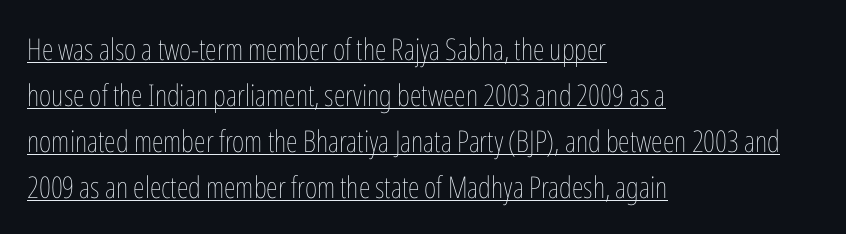
The image shows 30 px thin, condensed type, upright; set left-aligned, normal line spacing (1.53x), normal letter spacing, underlined; low stroke contrast and a medium x-height.
